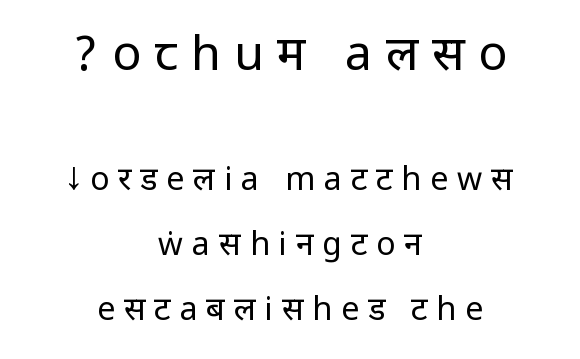
Q: Is the text bold? A: No.
Q: Is the text italic (slanted)? A: No, it is upright.
Q: Is the typeface a serif or a sans-serif typeface? A: Sans-serif.
Q: Is the text underlined? A: No.
Q: How is the paragraph aligned? A: Centered.
Q: Is the spacing between letters normal or unusually wide? A: Unusually wide.
Q: Is the spacing between lines tight, normal or loose? A: Loose.
Q: Which block of text is set in a larger size, the first (top) or the second (bottom)? A: The first (top) one.
Q: Width (condensed, normal, or wide)? A: Condensed.
Q: Stroke contrast? A: Low.
